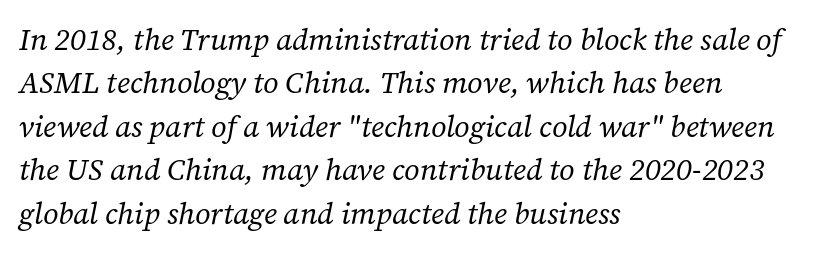
{"serif": "yes", "italic": "yes", "lean": "right", "slant_degrees": 12, "bold": "no", "weight": "regular", "width": "normal", "stroke_contrast": "low", "x_height": "medium", "monospaced": "no", "underline": "no", "align": "left", "line_spacing": "normal", "line_spacing_ratio": 1.45, "letter_spacing": "normal", "letter_spacing_em": 0.0, "glyph_px": 30}
